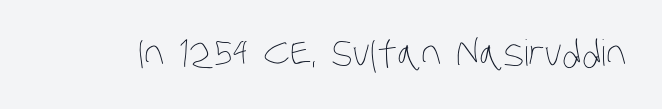
{"bold": "no", "weight": "thin", "width": "condensed", "stroke_contrast": "low", "x_height": "large", "monospaced": "no", "underline": "no", "letter_spacing": "normal", "letter_spacing_em": 0.0, "glyph_px": 36}
